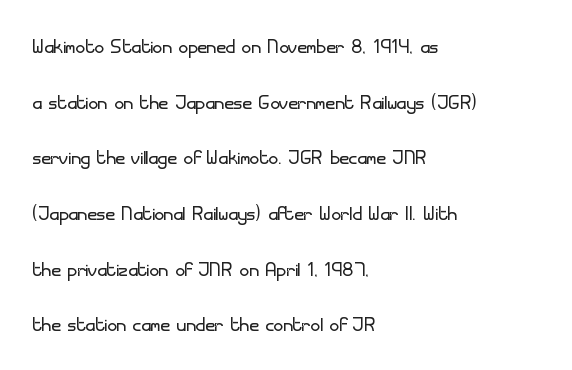
The image shows 26 px text type, upright; set left-aligned, loose line spacing (2.14x), normal letter spacing, not underlined.
